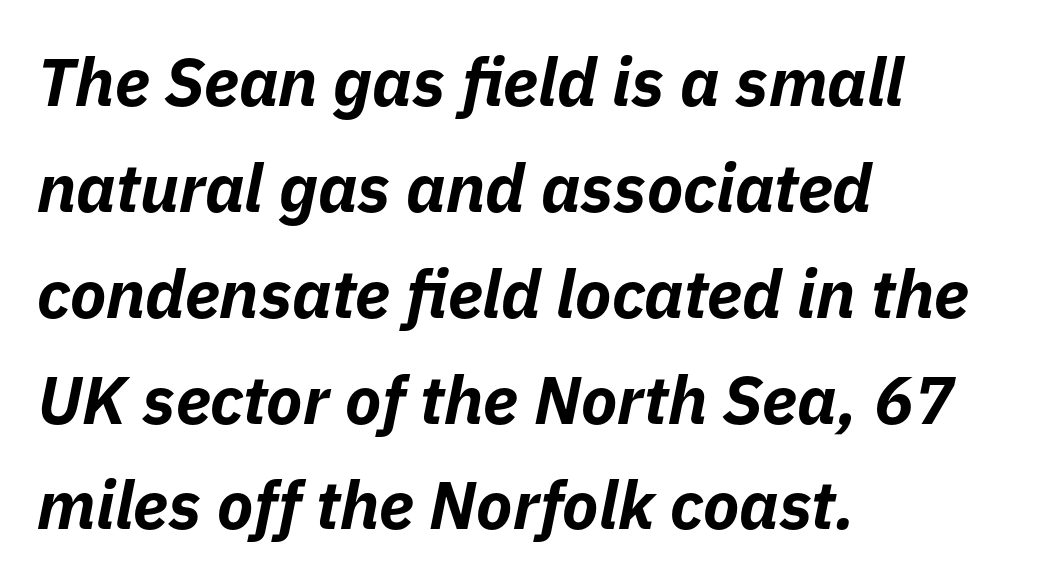
Q: Is the text bold? A: Yes.
Q: Is the text italic (slanted)? A: Yes, it leans right by about 11 degrees.
Q: Is the text underlined? A: No.
Q: How is the paragraph aligned? A: Left-aligned.
Q: Is the spacing between letters normal or unusually wide? A: Normal.
Q: Is the spacing between lines tight, normal or loose? A: Normal.
Q: Width (condensed, normal, or wide)? A: Normal.
Q: Stroke contrast? A: Low.
Q: x-height? A: Medium.
Q: Monospaced? A: No.
